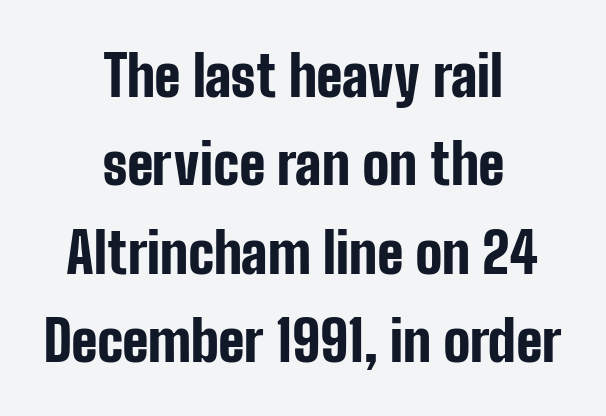
Q: Is the text bold? A: Yes.
Q: Is the text italic (slanted)? A: No, it is upright.
Q: Is the typeface a serif or a sans-serif typeface? A: Sans-serif.
Q: Is the text underlined? A: No.
Q: How is the paragraph aligned? A: Centered.
Q: Is the spacing between letters normal or unusually wide? A: Normal.
Q: Is the spacing between lines tight, normal or loose? A: Normal.
Q: Width (condensed, normal, or wide)? A: Condensed.
Q: Stroke contrast? A: Low.
Q: x-height? A: Medium.
Q: Monospaced? A: No.
